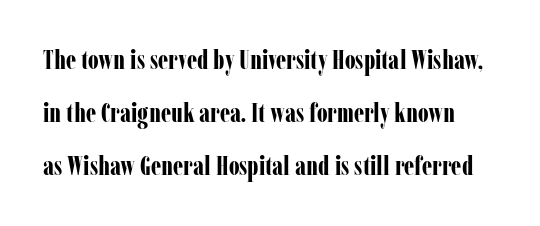
Is the type bold? Yes — the strokes are clearly thick and heavy. A great deal of white space separates one row of letters from the next. The rendering keeps characters at their native spacing. Rule under the text: the space is simply empty.
